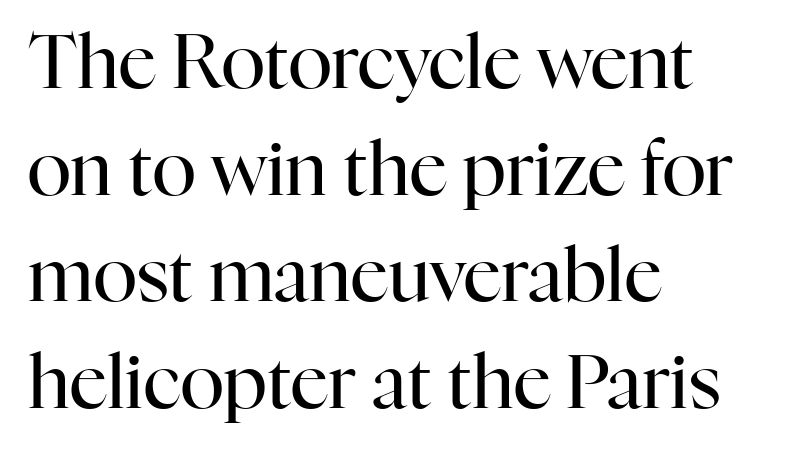
The image shows 74 px regular-weight serif type, upright; set left-aligned, normal line spacing (1.44x), normal letter spacing, not underlined; high stroke contrast and a medium x-height.
